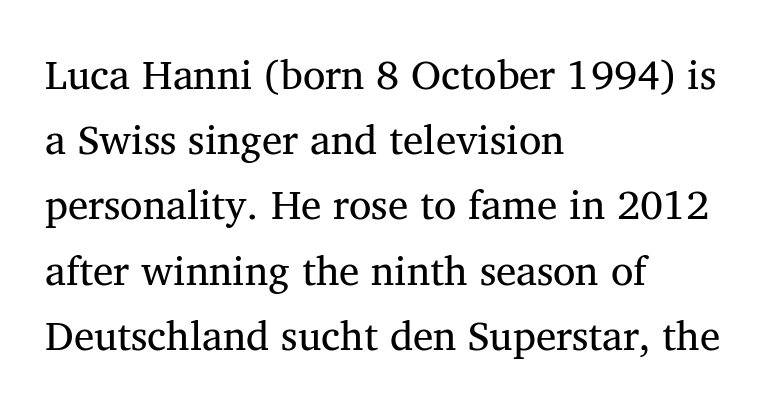
{"serif": "yes", "italic": "no", "bold": "no", "weight": "regular", "width": "normal", "stroke_contrast": "medium", "x_height": "medium", "monospaced": "no", "underline": "no", "align": "left", "line_spacing": "normal", "line_spacing_ratio": 1.59, "letter_spacing": "normal", "letter_spacing_em": 0.0, "glyph_px": 41}
